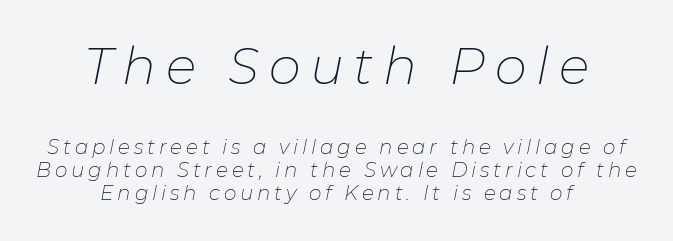
{"italic": "yes", "lean": "right", "slant_degrees": 11, "bold": "no", "weight": "thin", "width": "normal", "stroke_contrast": "low", "x_height": "medium", "monospaced": "no", "underline": "no", "align": "center", "line_spacing_ratio": 1.16, "larger_block": "first", "size_ratio": 2.55, "glyph_px": 51}
